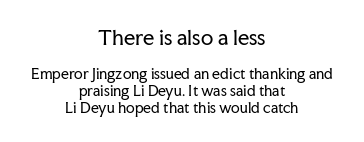
This sample is center-justified, so both line endings float freely. Type without underlining. Nothing unusual about the tracking: characters are spaced as the font intends. A roman cut, with each character standing at attention.
